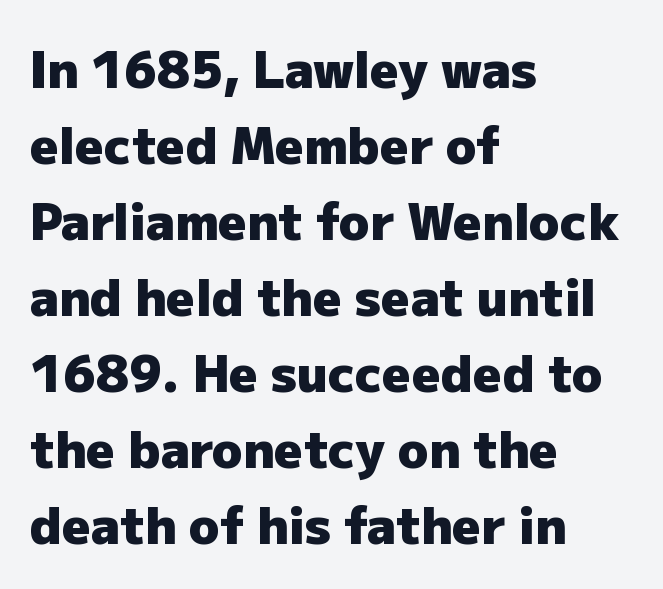
{"serif": "no", "italic": "no", "bold": "yes", "weight": "heavy", "width": "normal", "stroke_contrast": "low", "x_height": "medium", "monospaced": "no", "underline": "no", "align": "left", "line_spacing": "normal", "line_spacing_ratio": 1.52, "letter_spacing": "normal", "letter_spacing_em": 0.0, "glyph_px": 50}
